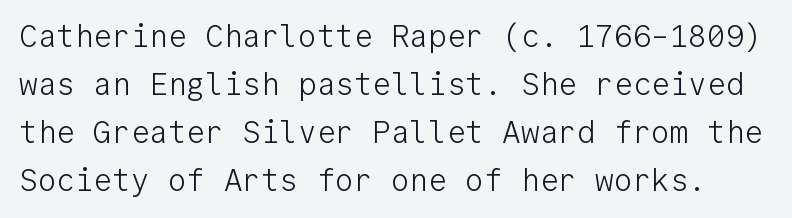
In terms of letterform style, serifs are entirely absent. The string is rendered with underlining switched off. No chunkiness to these letters — they're not bold. Does the lettering tilt? It doesn't — this is upright. Do the characters align in a grid? Yes, the font is monospaced. Students, observe: this is what conventionally led text looks like.
